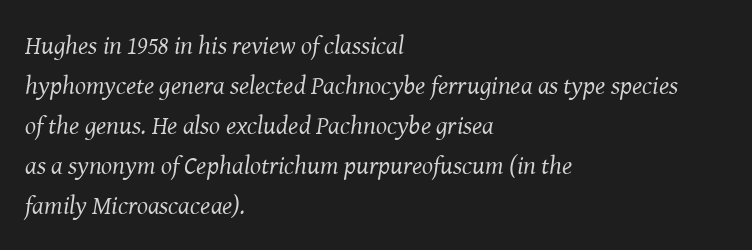
Q: Is the text bold? A: No.
Q: Is the text italic (slanted)? A: Yes, it leans right by about 8 degrees.
Q: Is the text underlined? A: No.
Q: How is the paragraph aligned? A: Left-aligned.
Q: Is the spacing between letters normal or unusually wide? A: Normal.
Q: Is the spacing between lines tight, normal or loose? A: Normal.
